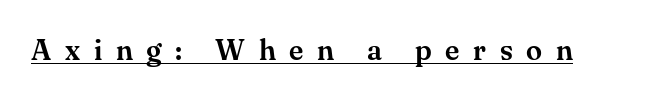
The image shows 29 px serif type, upright; set unusually wide letter spacing (+0.47 em), underlined; medium stroke contrast and a small x-height.
